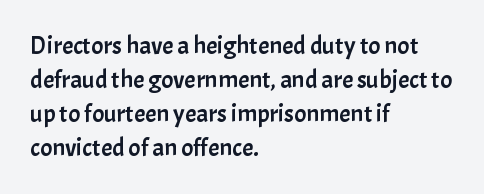
{"italic": "no", "underline": "no", "align": "left", "line_spacing": "normal", "line_spacing_ratio": 1.36, "letter_spacing": "normal", "letter_spacing_em": 0.0, "glyph_px": 25}
